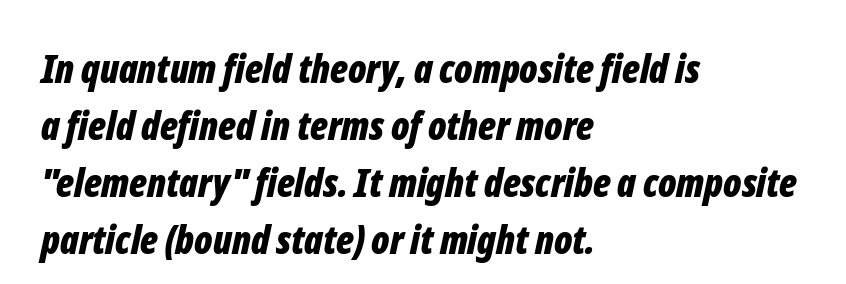
{"italic": "yes", "lean": "right", "slant_degrees": 12, "bold": "yes", "weight": "bold", "width": "condensed", "stroke_contrast": "low", "x_height": "medium", "monospaced": "no", "underline": "no", "align": "left", "line_spacing": "normal", "line_spacing_ratio": 1.46, "letter_spacing": "normal", "letter_spacing_em": 0.0, "glyph_px": 39}
